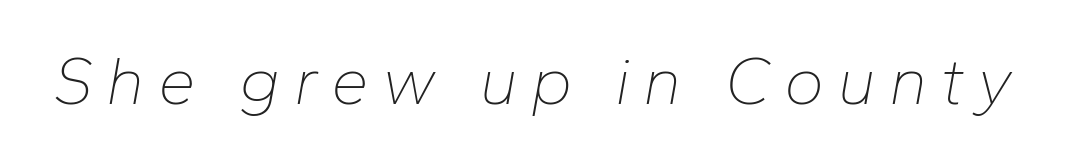
{"italic": "yes", "lean": "right", "slant_degrees": 10, "bold": "no", "weight": "thin", "width": "normal", "stroke_contrast": "low", "x_height": "medium", "monospaced": "no", "underline": "no", "glyph_px": 68}
